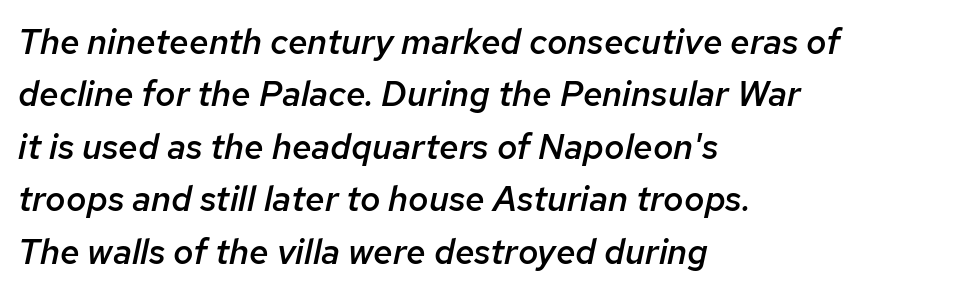
Q: Is the text bold? A: Semi-bold.
Q: Is the text italic (slanted)? A: Yes, it leans right by about 12 degrees.
Q: Is the text underlined? A: No.
Q: How is the paragraph aligned? A: Left-aligned.
Q: Is the spacing between letters normal or unusually wide? A: Normal.
Q: Is the spacing between lines tight, normal or loose? A: Normal.
Q: Width (condensed, normal, or wide)? A: Normal.
Q: Stroke contrast? A: Low.
Q: x-height? A: Medium.
Q: Monospaced? A: No.
